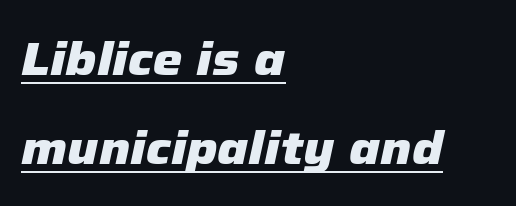
How heavy is the stroke? Heavy — this is a bold. The glyphs are accompanied by a horizontal stroke just below them. The paragraph has a hard left edge and a soft right edge. This sample has the flowing, uneven cadence of proportional lettering. Quick note: italic. Students, note that the glyphs here touch the page at normal intervals.
